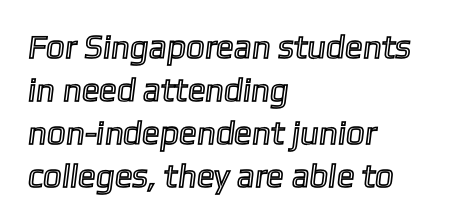
The image shows 33 px text type; set left-aligned, normal line spacing (1.3x), normal letter spacing, not underlined; a medium x-height.
